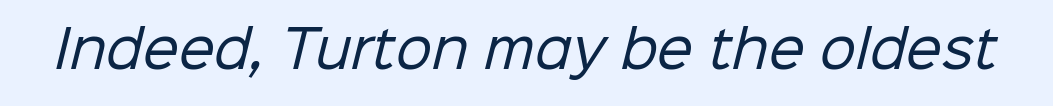
This rendering leaves character spacing at its baseline value. The glyphs are unaccompanied by any horizontal stroke below them. Typographically, this falls in the sans-serif category. Spacing verdict: proportional, widths tailored to each character.
